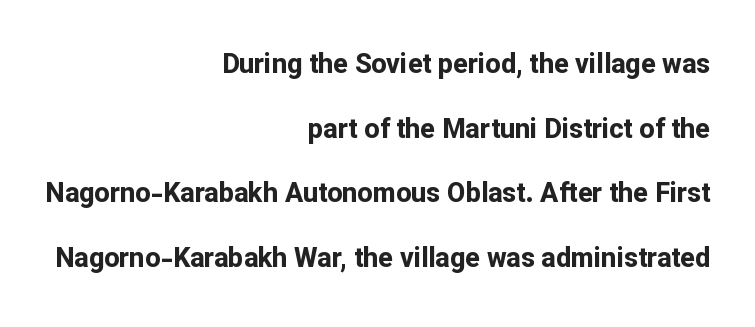
{"italic": "no", "bold": "yes", "underline": "no", "align": "right", "line_spacing": "loose", "line_spacing_ratio": 2.39, "letter_spacing": "normal", "letter_spacing_em": 0.0, "glyph_px": 27}
